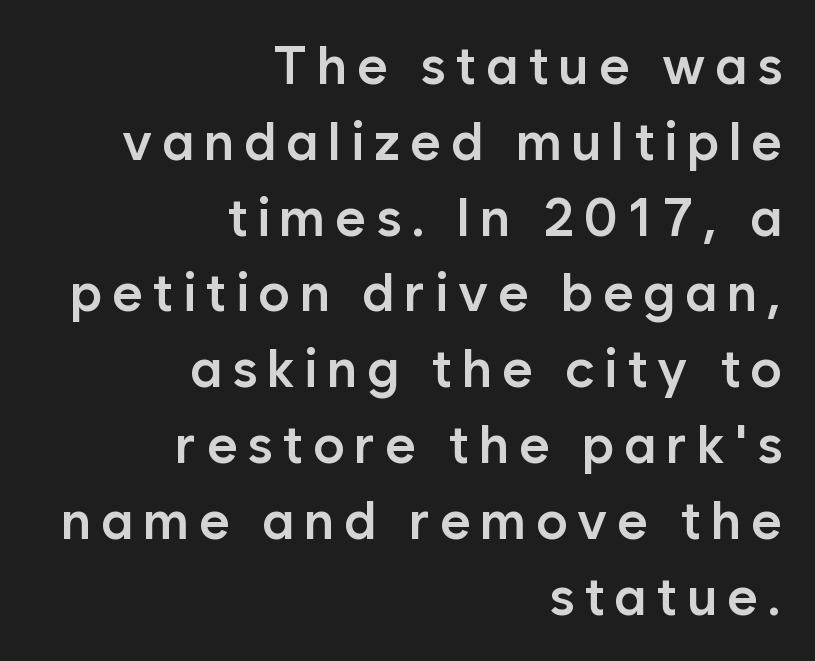
The image shows 53 px semibold sans-serif type, upright; set right-aligned, normal line spacing (1.43x), not underlined; low stroke contrast and a medium x-height.
